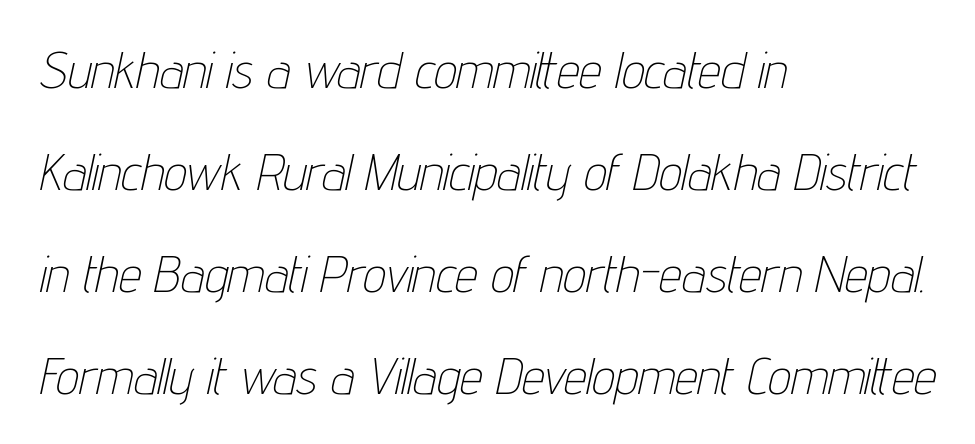
Which margin do the lines hug? The left one — the right edge is uneven. What stands out about the letter spacing? Nothing — it is the standard amount. Has an underline been added? It has not. Summary of vertical rhythm: relaxed, with wide interline spacing. The face used here is proportionally spaced, like ordinary book or web type. No extra ink here — the face is not bold.
